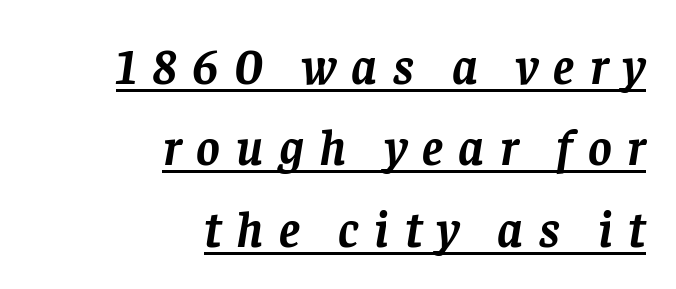
Looking at the ascenders, they clearly lean. Varying glyph widths throughout — classic text-font behaviour. The vertical gap from one line to the next is medium. The sample has been set heavy, in full bold. Are there feet on the stems? There are — it's a serif. Substantial extra tracking has been applied to these lines.
